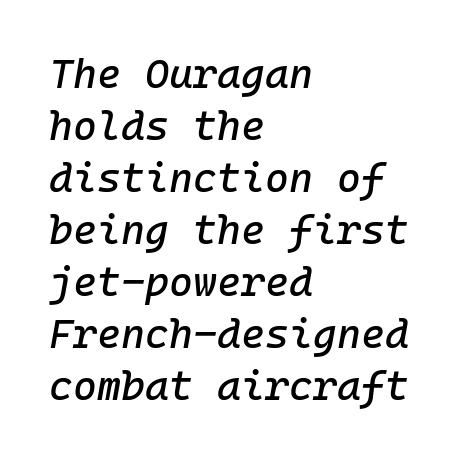
Think of a typewriter: that constant character pitch is what you see here. Teacher's note: observe the even left margin — that is flush-left alignment. In terms of posture, this sample is oblique. Unmarked baselines from the first word to the last.
